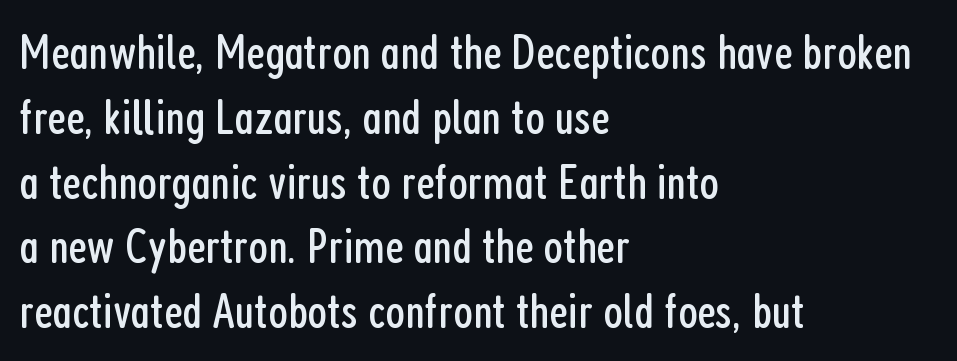
Where is the straight margin? On the left. The face used here is proportionally spaced, like ordinary book or web type. Only glyphs here, with clear space below each row. The designer left line spacing at the default.
